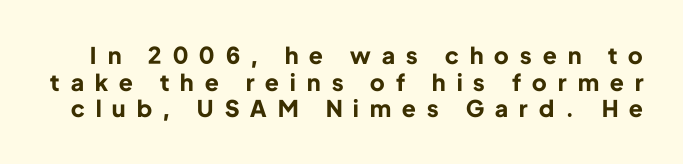
The letters are bold, with thick, heavy strokes. How are the letters spaced? Widely, with obvious added tracking. This is roman type, the default non-slanted kind. Decoration check: the copy has no underline.
